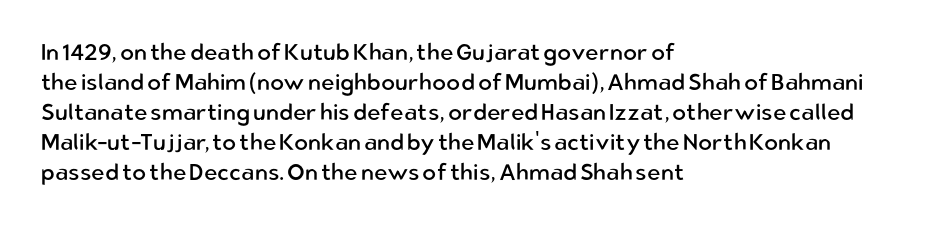
{"italic": "no", "bold": "no", "underline": "no", "align": "left", "line_spacing": "normal", "line_spacing_ratio": 1.3, "letter_spacing": "normal", "letter_spacing_em": 0.0, "glyph_px": 23}
